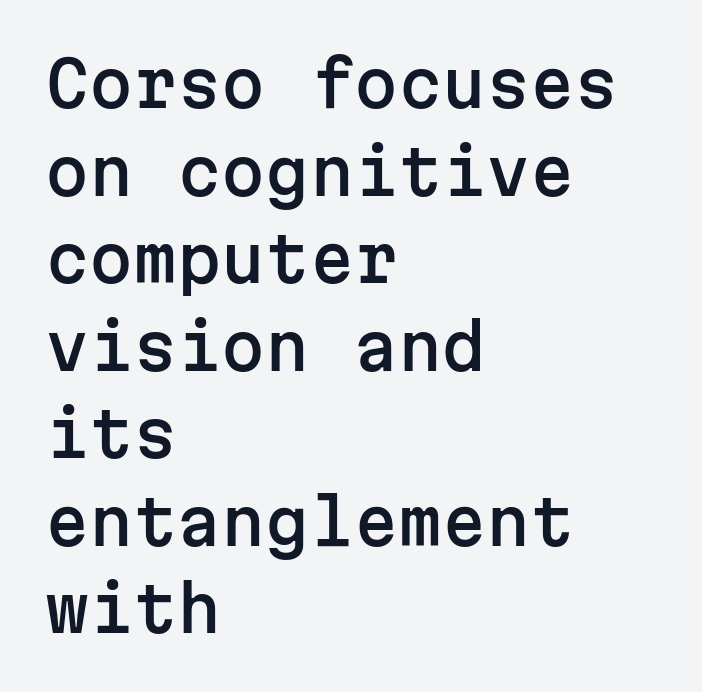
Q: Is the text italic (slanted)? A: No, it is upright.
Q: Is the typeface a serif or a sans-serif typeface? A: Sans-serif.
Q: Is the text underlined? A: No.
Q: How is the paragraph aligned? A: Left-aligned.
Q: Is the spacing between letters normal or unusually wide? A: Normal.
Q: Is the spacing between lines tight, normal or loose? A: Normal.
Q: Width (condensed, normal, or wide)? A: Normal.
Q: Stroke contrast? A: Low.
Q: x-height? A: Medium.
Q: Monospaced? A: Yes.
